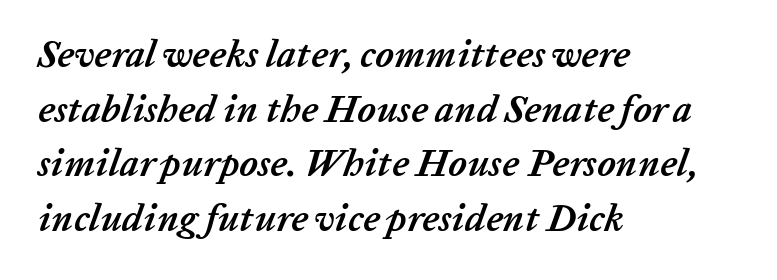
The image shows 38 px semibold type, italic (leaning right); set left-aligned, normal line spacing (1.44x), normal letter spacing, not underlined; low stroke contrast and a medium x-height.
